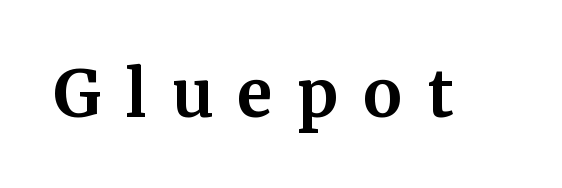
The image shows 65 px bold serif type, upright; set unusually wide letter spacing (+0.37 em), not underlined; medium stroke contrast and a medium x-height.
